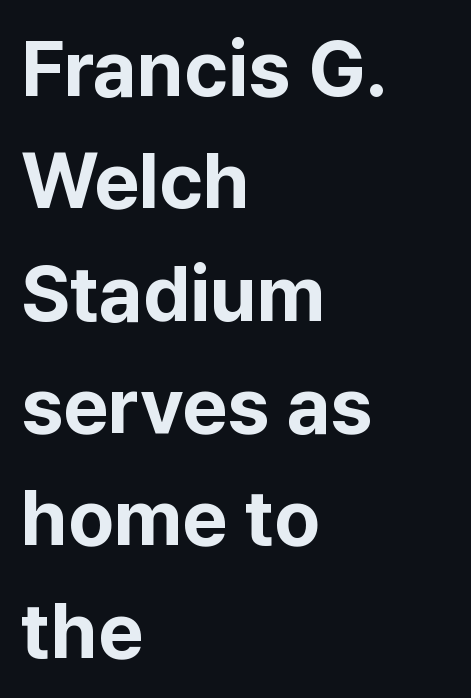
Q: Is the text bold? A: Yes.
Q: Is the text italic (slanted)? A: No, it is upright.
Q: Is the typeface a serif or a sans-serif typeface? A: Sans-serif.
Q: Is the text underlined? A: No.
Q: How is the paragraph aligned? A: Left-aligned.
Q: Is the spacing between letters normal or unusually wide? A: Normal.
Q: Is the spacing between lines tight, normal or loose? A: Normal.
Q: Width (condensed, normal, or wide)? A: Normal.
Q: Stroke contrast? A: Low.
Q: x-height? A: Medium.
Q: Monospaced? A: No.
